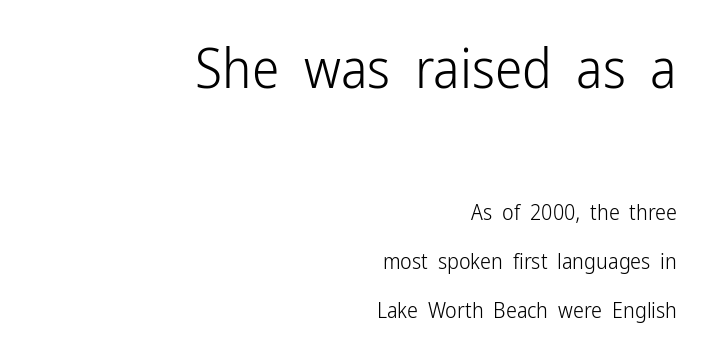
Ink coverage per letter is moderate at most. Scale decreases going downward across the two blocks. Lines of text with bare space underneath. There is no visible air inserted between adjacent glyphs. Honestly, the rows look like they've been pulled way apart. Does the type have serifs? No, each stem ends abruptly.
